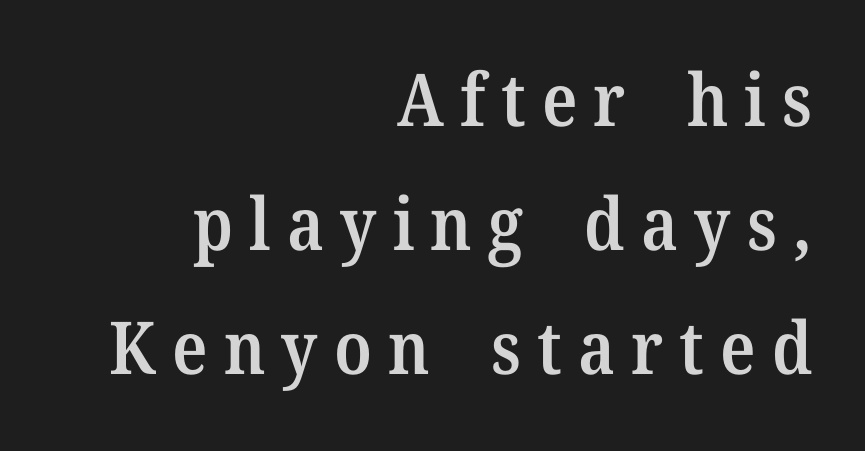
Q: Is the text bold? A: Semi-bold.
Q: Is the text italic (slanted)? A: No, it is upright.
Q: Is the typeface a serif or a sans-serif typeface? A: Serif.
Q: Is the text underlined? A: No.
Q: How is the paragraph aligned? A: Right-aligned.
Q: Is the spacing between letters normal or unusually wide? A: Unusually wide.
Q: Is the spacing between lines tight, normal or loose? A: Normal.
Q: Width (condensed, normal, or wide)? A: Normal.
Q: Stroke contrast? A: Medium.
Q: x-height? A: Medium.
Q: Monospaced? A: No.
